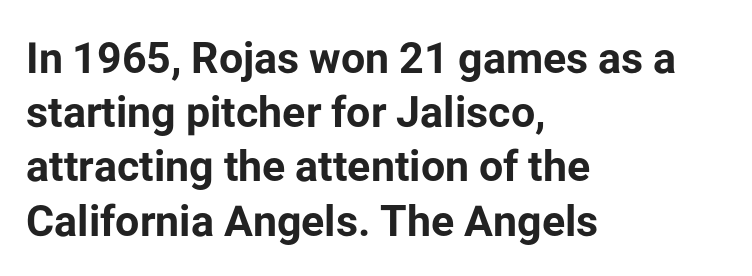
Default kerning and tracking; the words read as compact shapes. These lines sit exactly where default settings would place them. The characters look thick and weighty, a clear bold. Is the block centered? No — it sits flush against the left margin.
